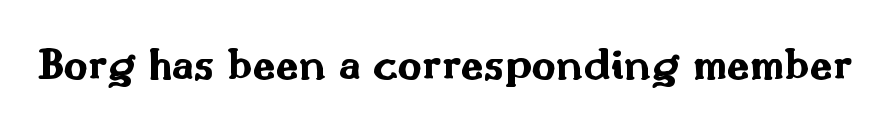
{"serif": "no", "italic": "no", "bold": "yes", "weight": "bold", "width": "wide", "stroke_contrast": "medium", "x_height": "small", "monospaced": "no", "underline": "no", "letter_spacing": "normal", "letter_spacing_em": 0.0, "glyph_px": 47}
